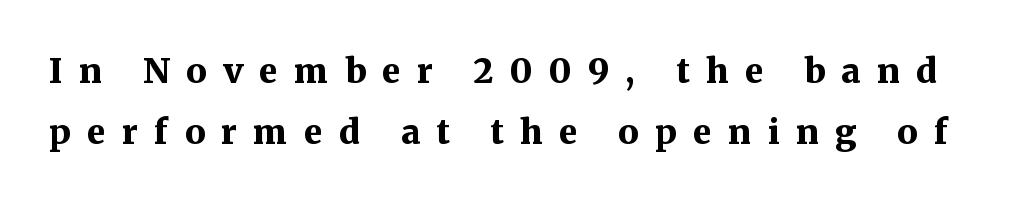
The image shows 34 px bold serif type, upright; set line spacing 1.78x, unusually wide letter spacing (+0.48 em), not underlined; medium stroke contrast and a medium x-height.
